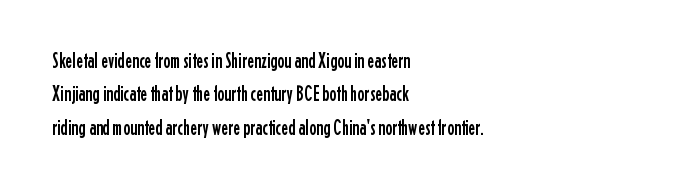
{"italic": "no", "underline": "no", "align": "left", "line_spacing": "normal", "line_spacing_ratio": 1.59, "letter_spacing": "normal", "letter_spacing_em": 0.0, "glyph_px": 21}
